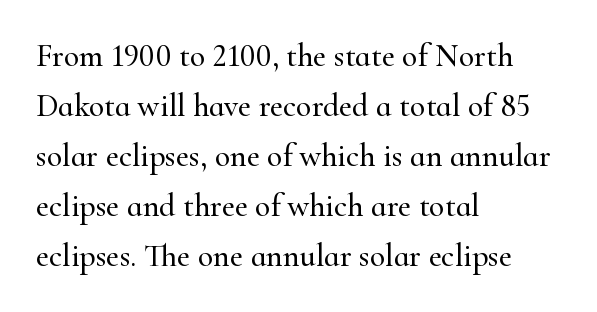
Q: Is the text italic (slanted)? A: No, it is upright.
Q: Is the typeface a serif or a sans-serif typeface? A: Serif.
Q: Is the text underlined? A: No.
Q: How is the paragraph aligned? A: Left-aligned.
Q: Is the spacing between letters normal or unusually wide? A: Normal.
Q: Is the spacing between lines tight, normal or loose? A: Normal.
Q: Width (condensed, normal, or wide)? A: Normal.
Q: Stroke contrast? A: High.
Q: x-height? A: Small.
Q: Monospaced? A: No.
